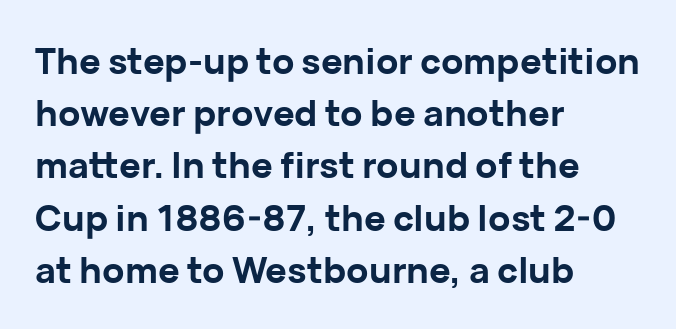
Does the weight exceed regular? Yes, all the way to bold. You could not count columns in this text — the font is proportionally spaced. A roman cut, with each character standing at attention. In terms of letterform style, serifs are entirely absent. A classic flush-left, rag-right setting is used for this passage. Underlining? Definitely not there.
